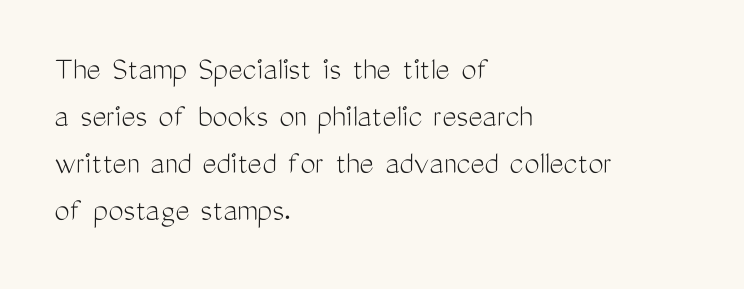
Short note: letters normally spaced. Ink coverage per letter is moderate at most. Is the block centered? No — it sits flush against the left margin. Plain, unruled lines of type.
